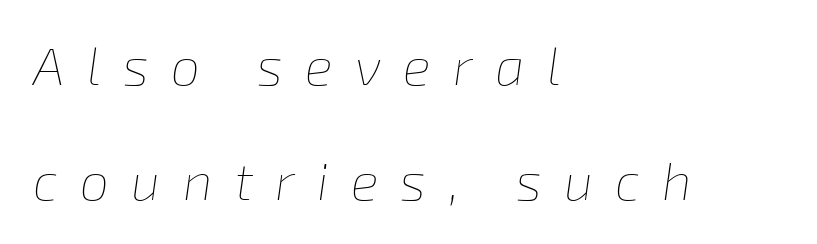
The block of text is sparse from top to bottom, with ample space between rows. Quick note: underline off. Proportional: the letters do not fall into vertical columns. Leftover space on each line is placed entirely after the last word. The text carries the slant typical of an italic or oblique font.
